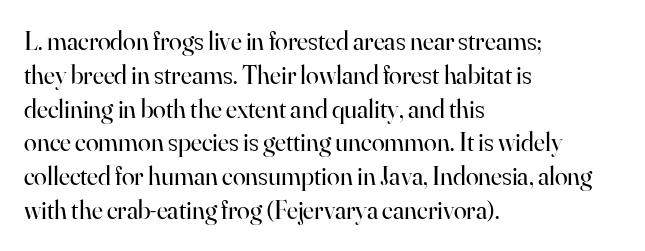
The image shows 26 px text type, upright; set left-aligned, normal line spacing (1.3x), normal letter spacing, not underlined.
